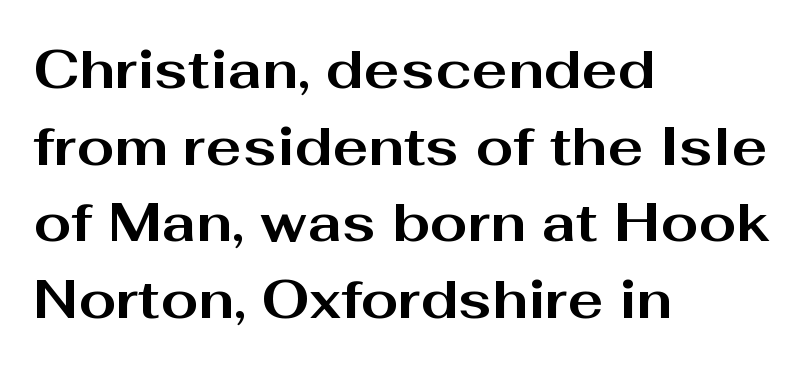
{"serif": "no", "italic": "no", "bold": "yes", "weight": "bold", "width": "wide", "stroke_contrast": "medium", "x_height": "medium", "monospaced": "no", "underline": "no", "align": "left", "line_spacing": "normal", "line_spacing_ratio": 1.42, "letter_spacing": "normal", "letter_spacing_em": 0.0, "glyph_px": 54}
